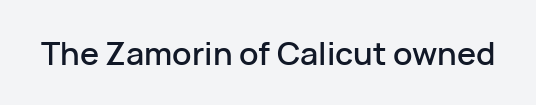
Rendered with straight, roman letterforms. You could not count columns in this text — the font is proportionally spaced. Rule under the text: the space is simply empty. The letters carry no serifs — their stems end cleanly without finishing strokes. This sample uses plain, unmodified letter spacing.
